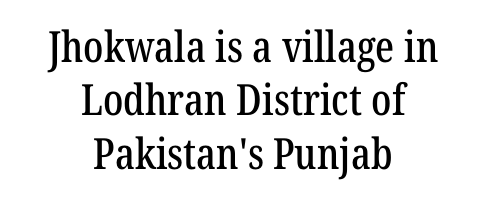
Q: Is the text italic (slanted)? A: No, it is upright.
Q: Is the typeface a serif or a sans-serif typeface? A: Serif.
Q: Is the text underlined? A: No.
Q: How is the paragraph aligned? A: Centered.
Q: Is the spacing between letters normal or unusually wide? A: Normal.
Q: Width (condensed, normal, or wide)? A: Condensed.
Q: Stroke contrast? A: Low.
Q: x-height? A: Medium.
Q: Monospaced? A: No.
